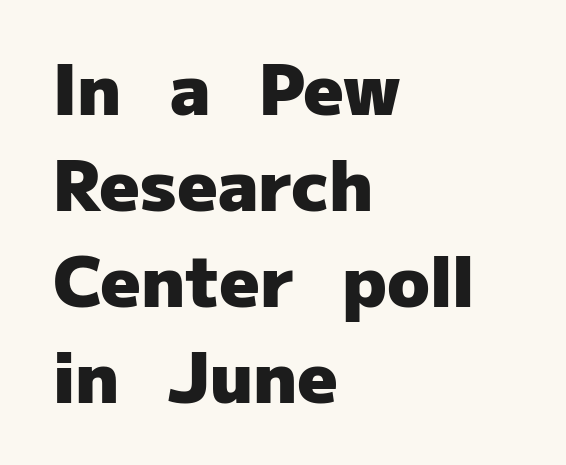
The image shows 70 px heavy sans-serif type, upright; set left-aligned, normal line spacing (1.37x), normal letter spacing, not underlined; low stroke contrast and a medium x-height.
